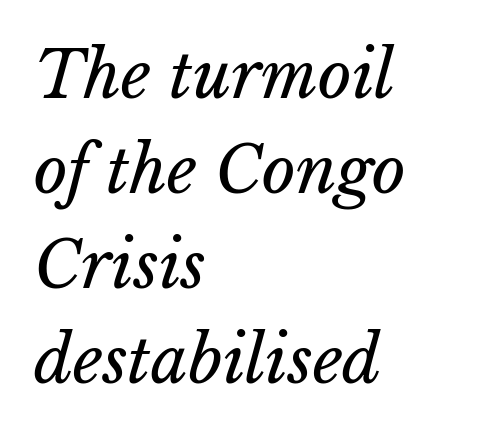
Q: Is the text bold? A: No.
Q: Is the text italic (slanted)? A: Yes, it leans right by about 15 degrees.
Q: Is the text underlined? A: No.
Q: How is the paragraph aligned? A: Left-aligned.
Q: Is the spacing between letters normal or unusually wide? A: Normal.
Q: Is the spacing between lines tight, normal or loose? A: Normal.
Q: Width (condensed, normal, or wide)? A: Normal.
Q: Stroke contrast? A: Low.
Q: x-height? A: Medium.
Q: Monospaced? A: No.
